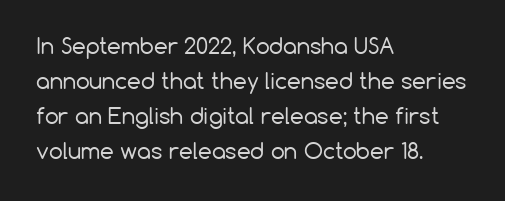
Q: Is the text bold? A: No.
Q: Is the text italic (slanted)? A: No, it is upright.
Q: Is the text underlined? A: No.
Q: How is the paragraph aligned? A: Left-aligned.
Q: Is the spacing between letters normal or unusually wide? A: Normal.
Q: Is the spacing between lines tight, normal or loose? A: Normal.
